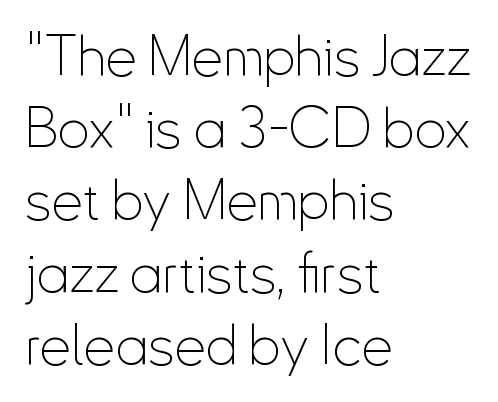
Nope, no serifs anywhere on these letters. Caption: standard tracking, unaltered. The area under the type is left untouched. Short and long lines alike share a common starting point at left. Leading matches the norm, producing a regular column.
